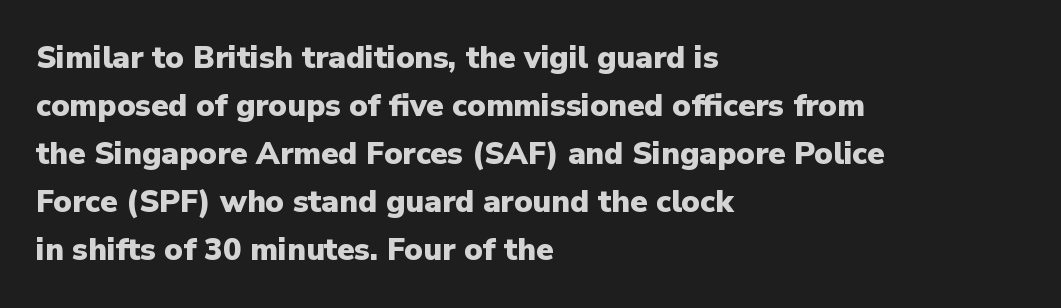
The image shows 31 px heavy sans-serif type, upright; set left-aligned, normal line spacing (1.55x), normal letter spacing, not underlined; low stroke contrast and a medium x-height.
